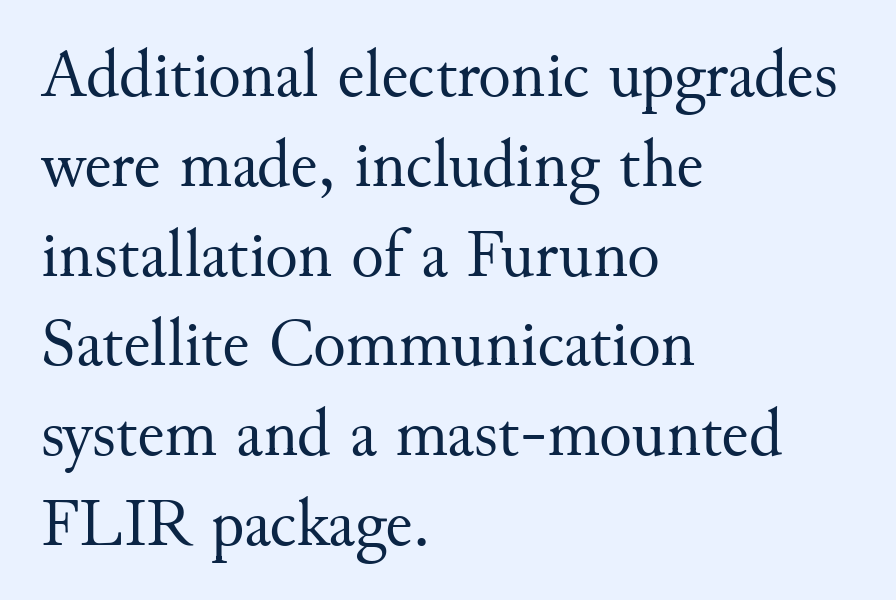
The image shows 68 px regular-weight serif type, upright; set left-aligned, normal line spacing (1.32x), normal letter spacing, not underlined; medium stroke contrast and a small x-height.
